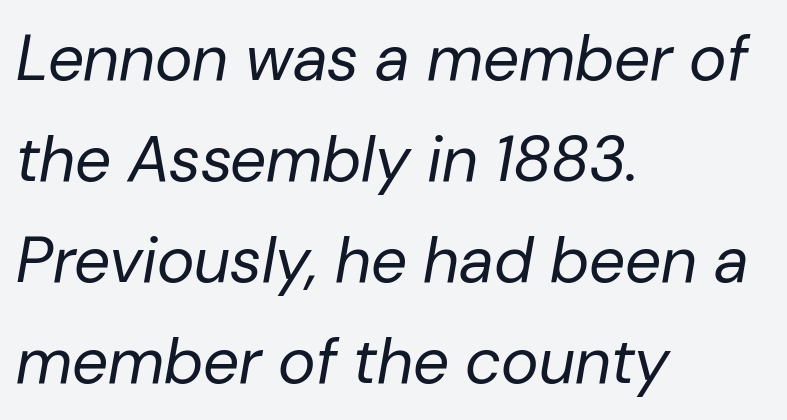
The image shows 64 px regular-weight type, italic (leaning right); set left-aligned, normal line spacing (1.58x), normal letter spacing, not underlined; low stroke contrast and a medium x-height.
